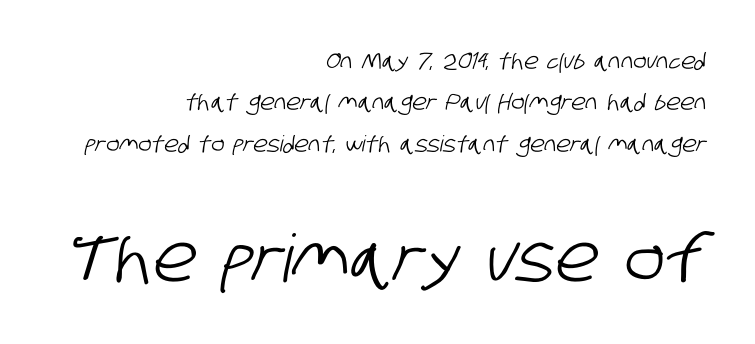
Does the copy run flush right? Yes — the right margin is perfectly even. In terms of letterspacing, this is plain default setting. Which of the two is more prominent by size? The second, at the bottom. Serif or sans? Sans — the stroke terminals are bare.
